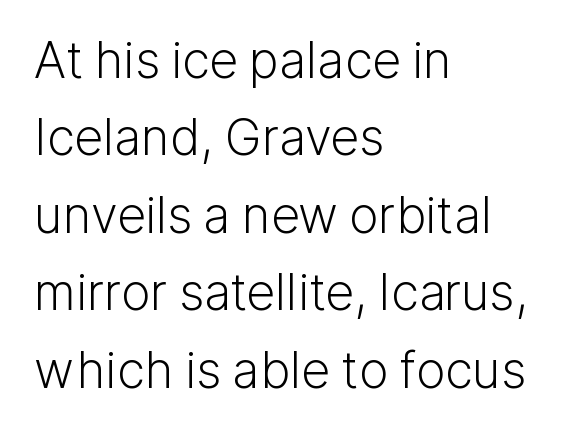
Which margin do the lines hug? The left one — the right edge is uneven. The passage shown has conventional tracking throughout. These lines are composed in type without serifs. Each stroke keeps to a modest, everyday thickness or less.
